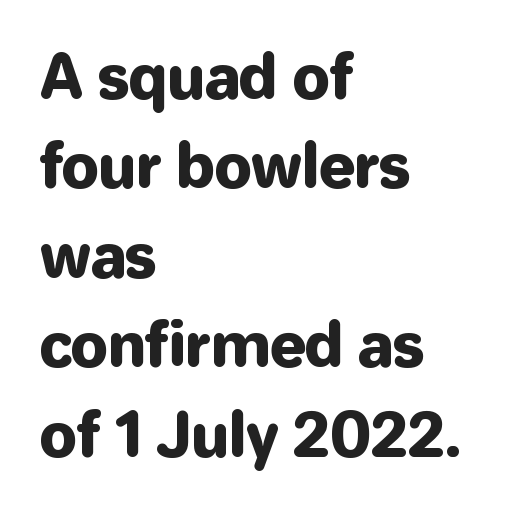
The passage shown is typed in a proportional face where columns would drift. Glyph-to-glyph distance matches everyday printed text. The rag falls on the right side of this text block. Just letters on the line, the space beneath them empty. The block of text has a typical density, with ordinary space between rows. Is there any slant? The stems are plumb.
